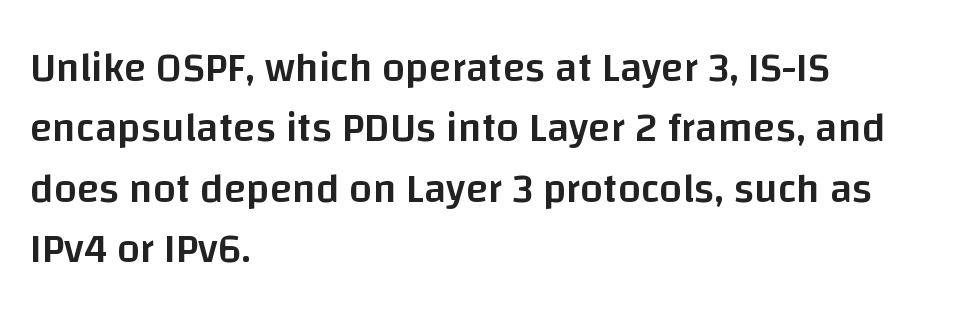
The image shows 41 px semibold sans-serif type, upright; set left-aligned, normal line spacing (1.47x), normal letter spacing, not underlined; low stroke contrast and a large x-height.
